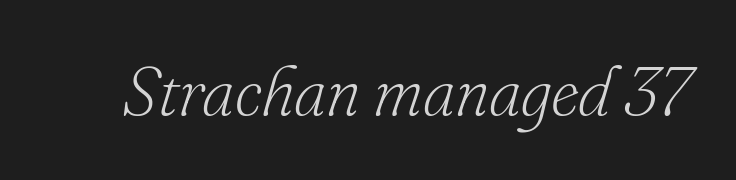
The image shows 69 px light serif type, italic (leaning right); set normal letter spacing, not underlined; low stroke contrast and a small x-height.
